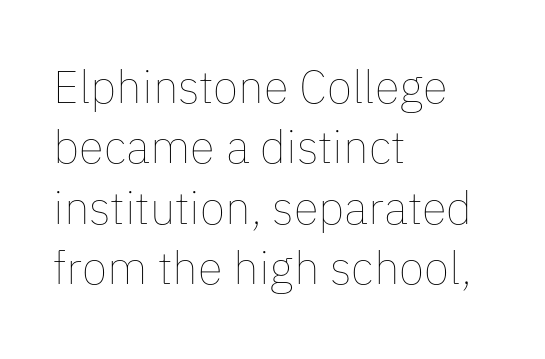
The image shows 46 px thin type, upright; set left-aligned, normal line spacing (1.31x), normal letter spacing, not underlined; low stroke contrast and a medium x-height.
